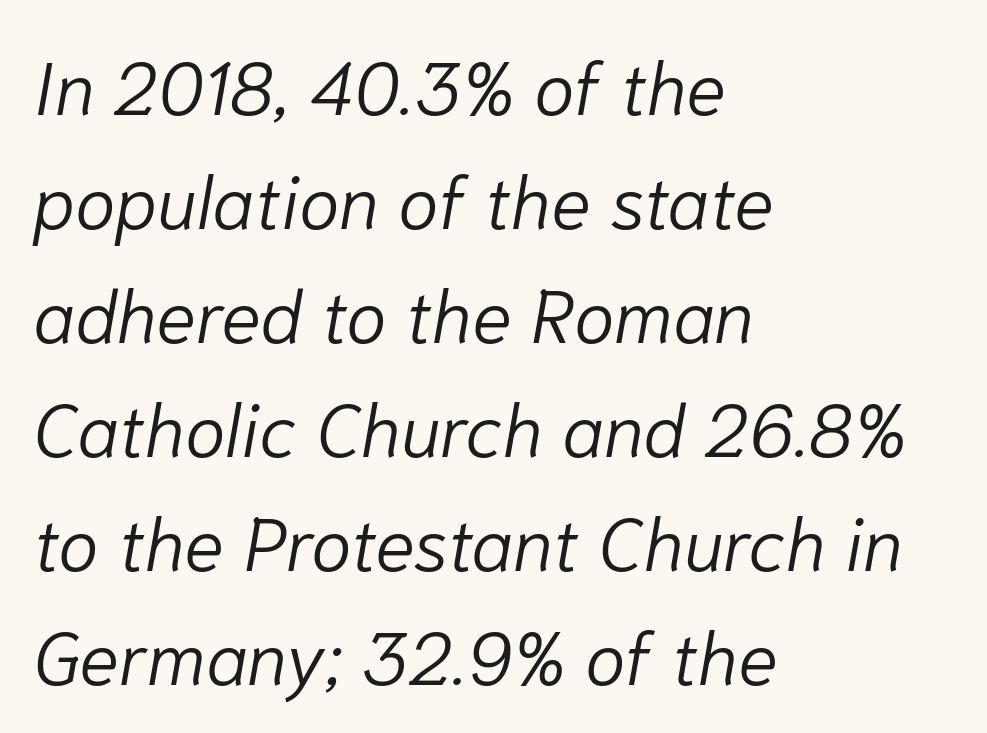
The image shows 74 px light type, italic (leaning right); set left-aligned, normal line spacing (1.54x), normal letter spacing, not underlined; low stroke contrast and a medium x-height.
